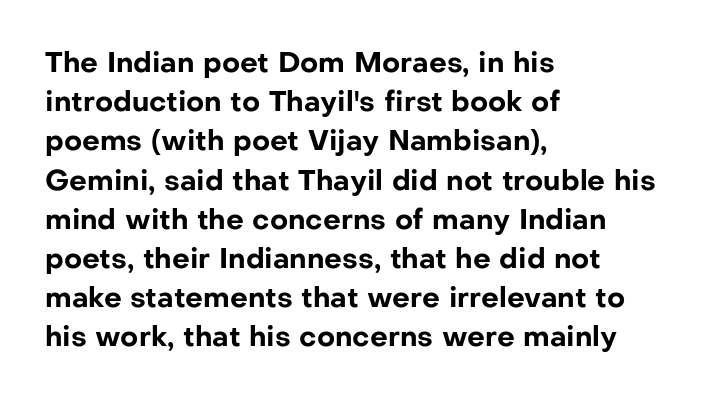
The image shows 28 px bold sans-serif type, upright; set left-aligned, normal line spacing (1.4x), normal letter spacing, not underlined; low stroke contrast and a medium x-height.
